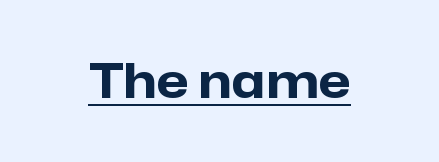
Each letter keeps its own natural width here, so spacing adapts to shape. The rendering shows plain stroke endings on the letterforms — a sans-serif design. Vertical strokes here are truly vertical. Glance below the letters and you will spot a drawn line. Is the letter spacing exaggerated? No — it looks like the ordinary default.
